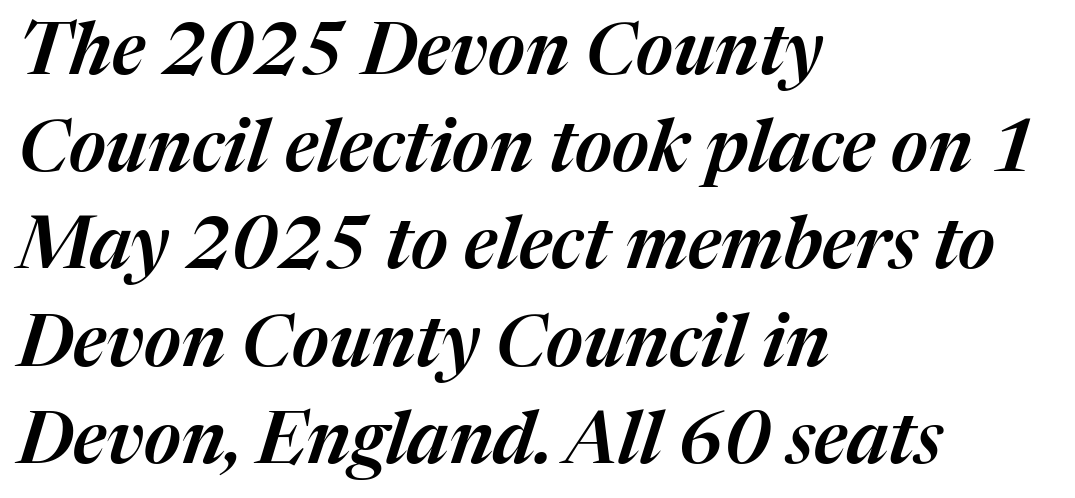
{"italic": "yes", "lean": "right", "slant_degrees": 17, "width": "normal", "stroke_contrast": "medium", "x_height": "medium", "monospaced": "no", "underline": "no", "align": "left", "line_spacing": "normal", "line_spacing_ratio": 1.35, "letter_spacing": "normal", "letter_spacing_em": 0.0, "glyph_px": 72}
